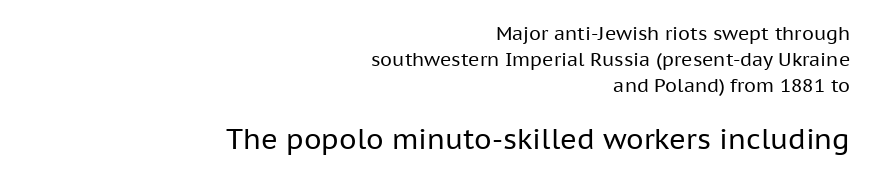
Serif or sans? Sans — the stroke terminals are bare. These lines are rendered in a variable-pitch font. A quiet, ordinary-to-light weight characterises the typeface. A normal amount of white space separates one row of letters from the next. The foot of each line stays bare and open.
